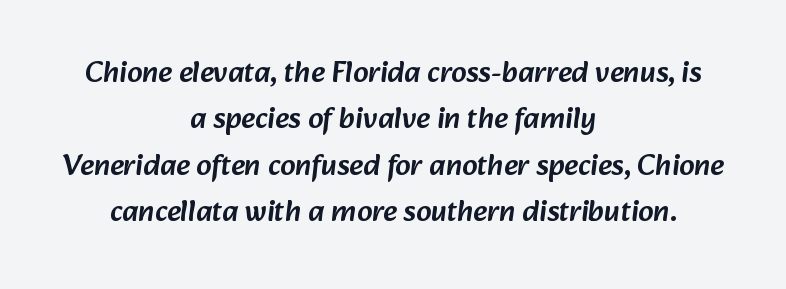
Evenly set lines give the paragraph a standard silhouette. The horizontal fit of the characters is conventional and even. Are there feet on the stems? There aren't — it's a sans. Nobody drew a line under any word here. Do the characters align in a grid? No, the font is proportional.
